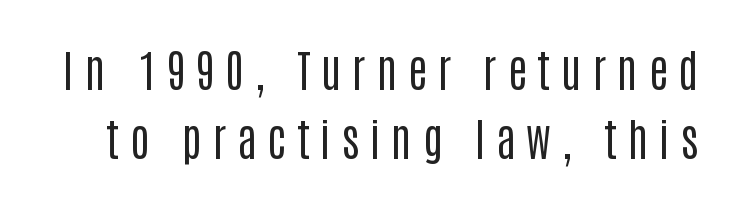
The image shows 45 px regular-weight, condensed sans-serif type, upright; set normal line spacing (1.53x), unusually wide letter spacing (+0.24 em), not underlined; low stroke contrast and a large x-height.
